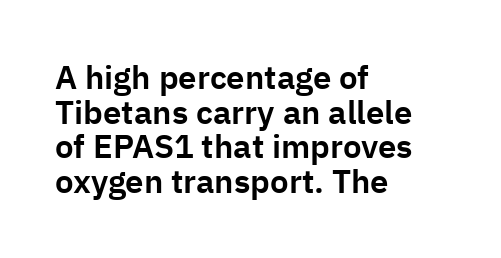
Q: Is the text italic (slanted)? A: No, it is upright.
Q: Is the typeface a serif or a sans-serif typeface? A: Sans-serif.
Q: Is the text underlined? A: No.
Q: How is the paragraph aligned? A: Left-aligned.
Q: Is the spacing between letters normal or unusually wide? A: Normal.
Q: Is the spacing between lines tight, normal or loose? A: Tight.
Q: Width (condensed, normal, or wide)? A: Normal.
Q: Stroke contrast? A: Low.
Q: x-height? A: Medium.
Q: Monospaced? A: No.
